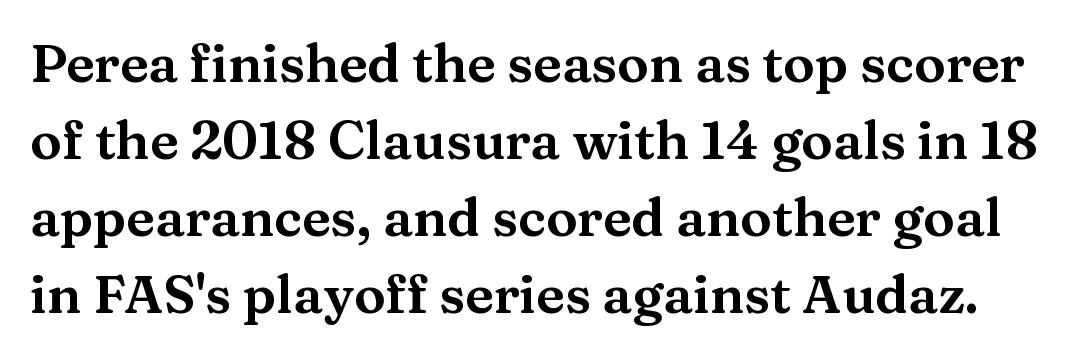
The image shows 53 px wide serif type, upright; set normal line spacing (1.45x), normal letter spacing, not underlined; medium stroke contrast and a medium x-height.
